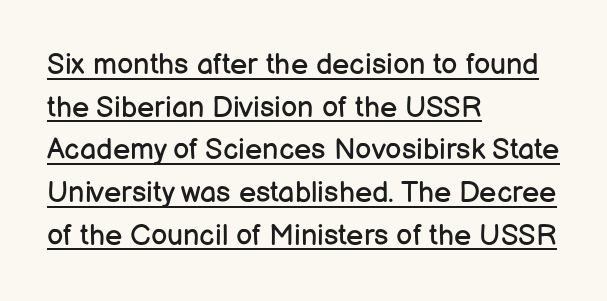
The image shows 29 px regular-weight sans-serif type, upright; set left-aligned, normal line spacing (1.47x), normal letter spacing, underlined; low stroke contrast and a medium x-height.
